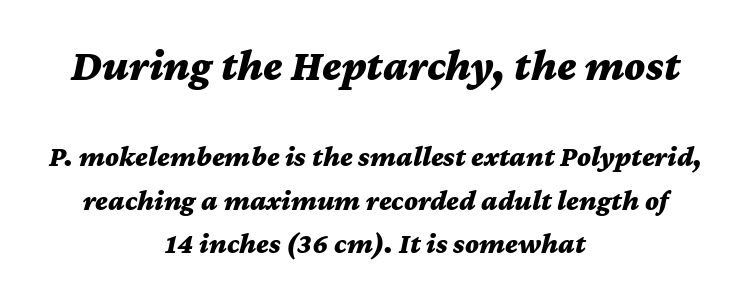
The image shows 44 px bold, wide type, italic (leaning right); set centered, normal line spacing (1.5x), normal letter spacing, not underlined; the first (top) block is 1.52x larger; medium stroke contrast and a medium x-height.
